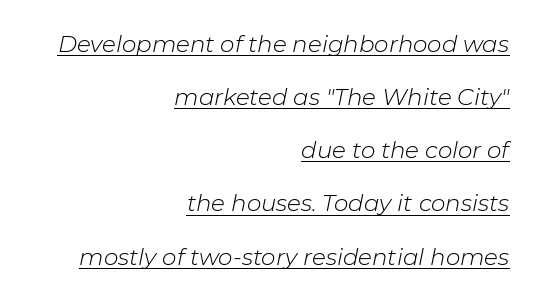
The image shows 23 px text type, italic (leaning right); set right-aligned, loose line spacing (2.31x), normal letter spacing, underlined.
